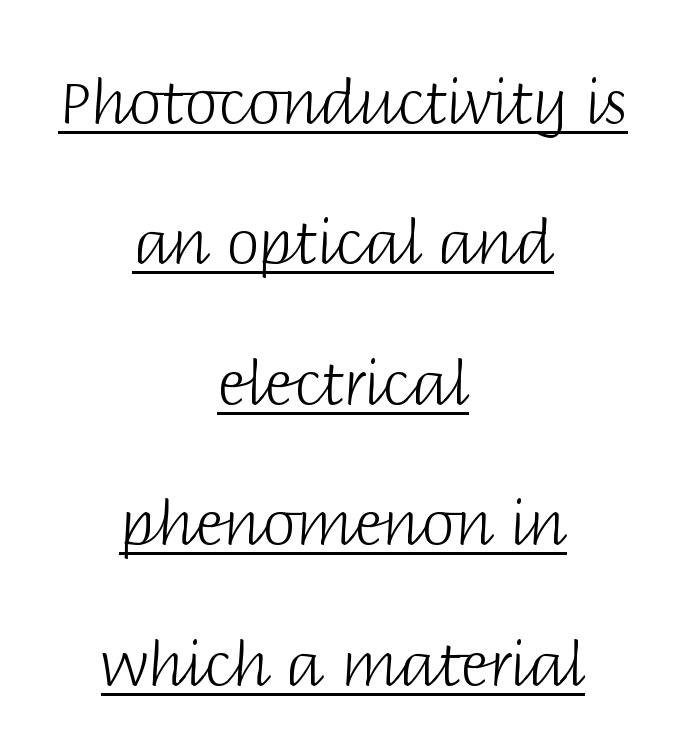
The image shows 60 px light sans-serif type, upright; set centered, loose line spacing (2.34x), normal letter spacing, underlined; low stroke contrast and a large x-height.
